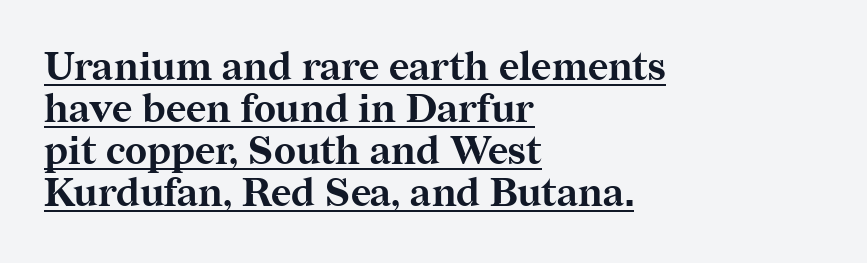
Q: Is the text bold? A: Yes.
Q: Is the text italic (slanted)? A: No, it is upright.
Q: Is the typeface a serif or a sans-serif typeface? A: Serif.
Q: Is the text underlined? A: Yes.
Q: How is the paragraph aligned? A: Left-aligned.
Q: Is the spacing between letters normal or unusually wide? A: Normal.
Q: Is the spacing between lines tight, normal or loose? A: Tight.
Q: Width (condensed, normal, or wide)? A: Normal.
Q: Stroke contrast? A: Medium.
Q: x-height? A: Medium.
Q: Monospaced? A: No.
